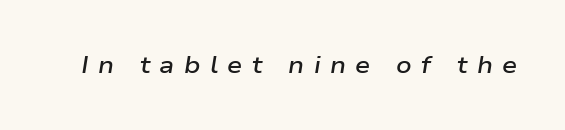
The image shows 24 px text type, italic (leaning right); set unusually wide letter spacing (+0.39 em), not underlined.
